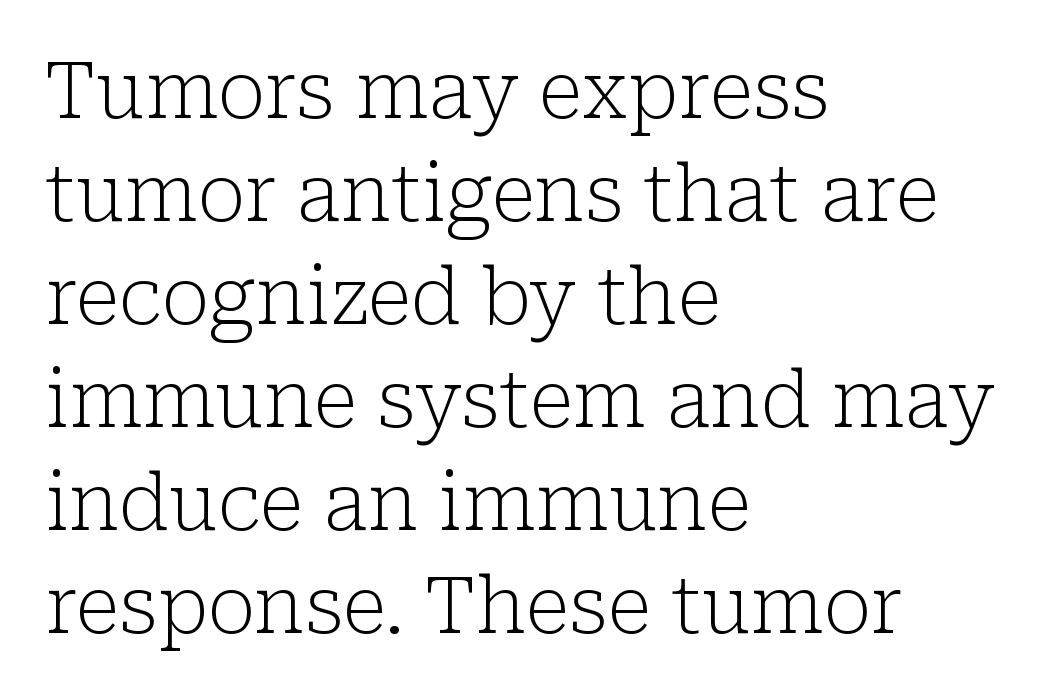
These lines are rendered in a variable-pitch font. Ink coverage per letter is moderate at most. Honestly, there is no underline to notice here at all. Every character sits straight up, as roman type does. Honestly, the row spacing looks completely unremarkable. The passage shown is typeset with a serif family.
